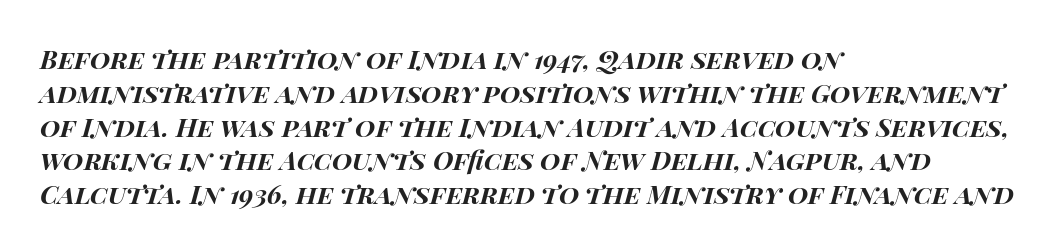
Q: Is the text bold? A: Yes.
Q: Is the text italic (slanted)? A: Yes, it leans right by about 14 degrees.
Q: Is the text underlined? A: No.
Q: How is the paragraph aligned? A: Left-aligned.
Q: Is the spacing between letters normal or unusually wide? A: Normal.
Q: Is the spacing between lines tight, normal or loose? A: Normal.
